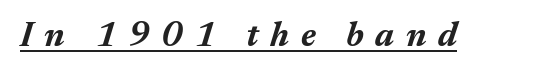
{"italic": "yes", "lean": "right", "slant_degrees": 17, "bold": "yes", "weight": "bold", "width": "normal", "stroke_contrast": "medium", "x_height": "medium", "monospaced": "no", "underline": "yes", "letter_spacing": "wide", "letter_spacing_em": 0.33, "glyph_px": 35}
